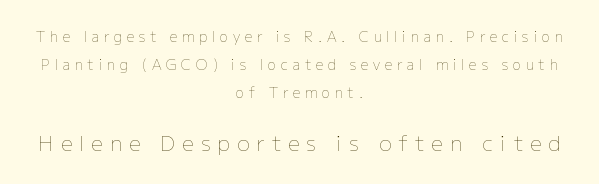
Q: Is the text bold? A: No.
Q: Is the text italic (slanted)? A: No, it is upright.
Q: Is the text underlined? A: No.
Q: How is the paragraph aligned? A: Centered.
Q: Is the spacing between letters normal or unusually wide? A: Unusually wide.
Q: Is the spacing between lines tight, normal or loose? A: Loose.
Q: Which block of text is set in a larger size, the first (top) or the second (bottom)? A: The second (bottom) one.
